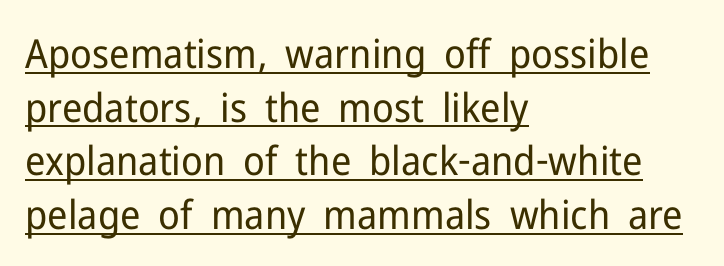
Q: Is the text bold? A: No.
Q: Is the text italic (slanted)? A: No, it is upright.
Q: Is the typeface a serif or a sans-serif typeface? A: Sans-serif.
Q: Is the text underlined? A: Yes.
Q: How is the paragraph aligned? A: Left-aligned.
Q: Is the spacing between letters normal or unusually wide? A: Normal.
Q: Is the spacing between lines tight, normal or loose? A: Normal.
Q: Width (condensed, normal, or wide)? A: Normal.
Q: Stroke contrast? A: Low.
Q: x-height? A: Medium.
Q: Monospaced? A: No.
